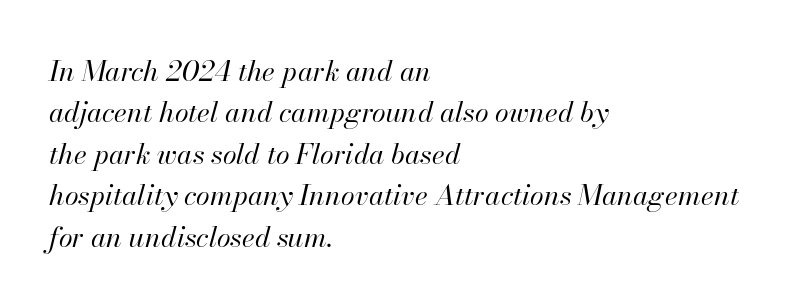
Q: Is the text bold? A: No.
Q: Is the text italic (slanted)? A: Yes, it leans right by about 13 degrees.
Q: Is the text underlined? A: No.
Q: How is the paragraph aligned? A: Left-aligned.
Q: Is the spacing between letters normal or unusually wide? A: Normal.
Q: Is the spacing between lines tight, normal or loose? A: Normal.
Q: Width (condensed, normal, or wide)? A: Normal.
Q: Stroke contrast? A: High.
Q: x-height? A: Small.
Q: Monospaced? A: No.
